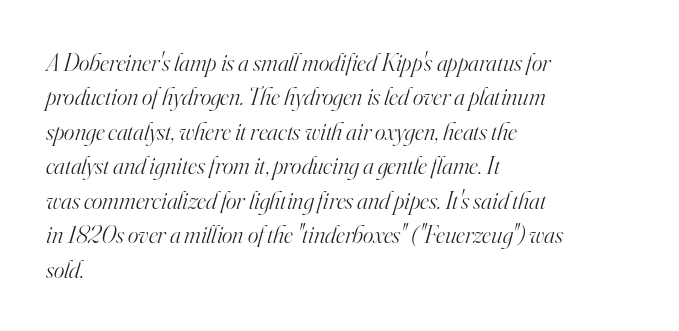
Q: Is the text bold? A: No.
Q: Is the text italic (slanted)? A: Yes, it leans right by about 16 degrees.
Q: Is the text underlined? A: No.
Q: How is the paragraph aligned? A: Left-aligned.
Q: Is the spacing between letters normal or unusually wide? A: Normal.
Q: Is the spacing between lines tight, normal or loose? A: Normal.
